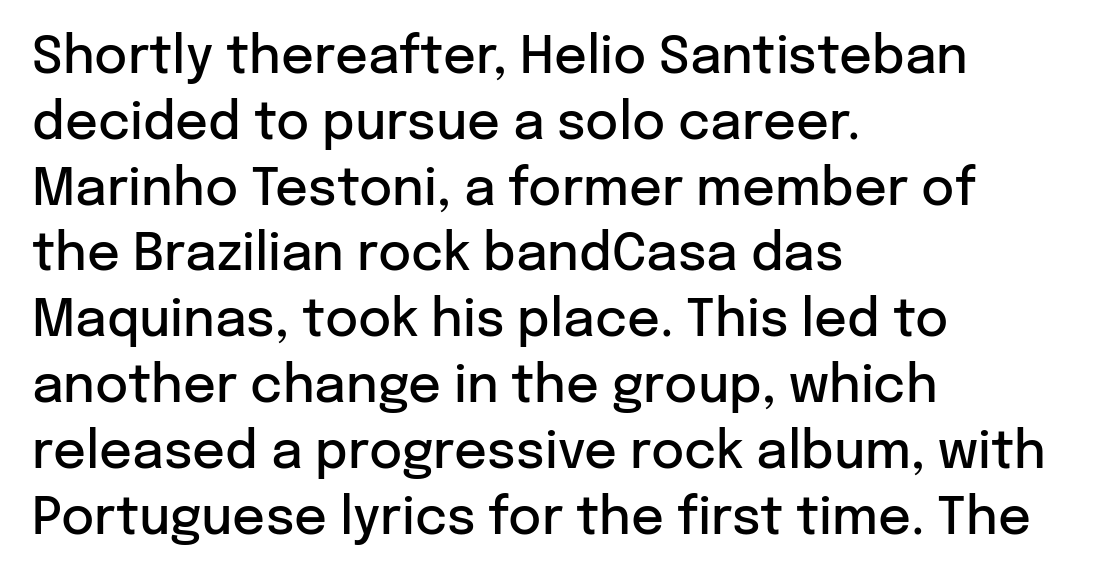
{"serif": "no", "italic": "no", "bold": "semi", "weight": "semibold", "width": "normal", "stroke_contrast": "low", "x_height": "medium", "monospaced": "no", "underline": "no", "align": "left", "line_spacing": "normal", "line_spacing_ratio": 1.29, "letter_spacing": "normal", "letter_spacing_em": 0.0, "glyph_px": 51}
